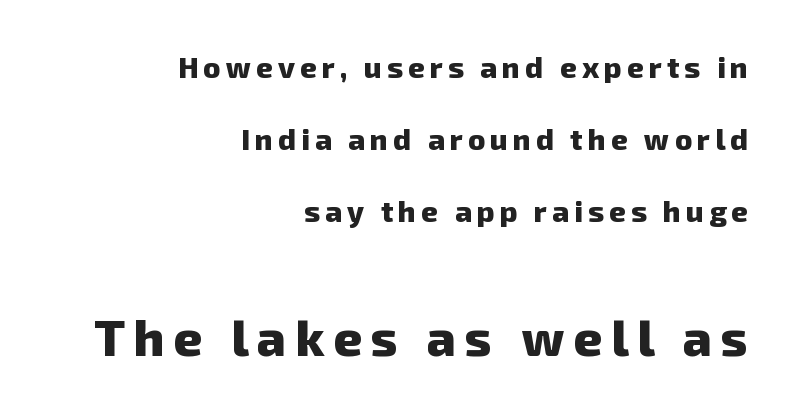
Q: Is the text bold? A: Yes.
Q: Is the typeface a serif or a sans-serif typeface? A: Sans-serif.
Q: Is the text underlined? A: No.
Q: How is the paragraph aligned? A: Right-aligned.
Q: Is the spacing between lines tight, normal or loose? A: Loose.
Q: Which block of text is set in a larger size, the first (top) or the second (bottom)? A: The second (bottom) one.
Q: Width (condensed, normal, or wide)? A: Normal.
Q: Stroke contrast? A: Low.
Q: x-height? A: Medium.
Q: Monospaced? A: No.
